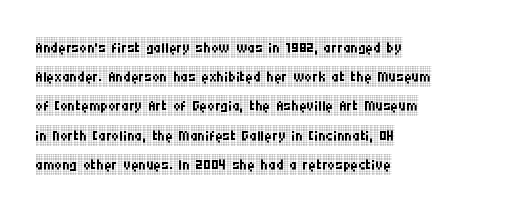
The image shows 21 px text type, upright; set left-aligned, normal line spacing (1.39x), normal letter spacing, not underlined.
